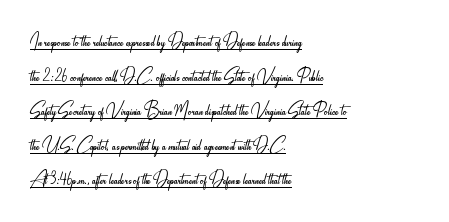
{"bold": "no", "underline": "yes", "align": "left", "line_spacing": "normal", "line_spacing_ratio": 1.57, "letter_spacing": "normal", "letter_spacing_em": 0.0, "glyph_px": 22}
